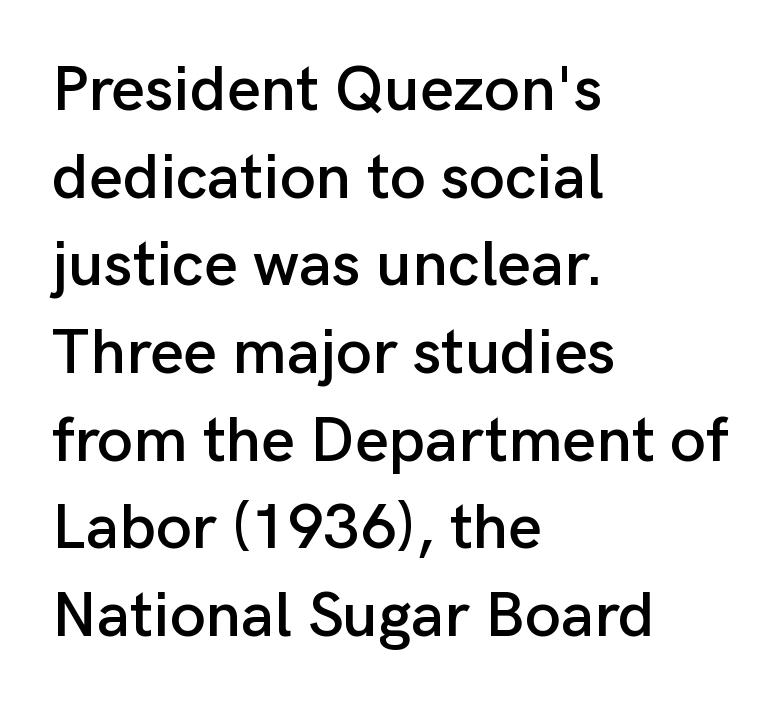
When letters stand straight like this, we call the style roman or upright. These lines are rendered in a variable-pitch font. Nobody touched the tracking dial on this one. Line starts are locked; line ends wander. Regarding leading, the lines here are spaced in the standard way.
